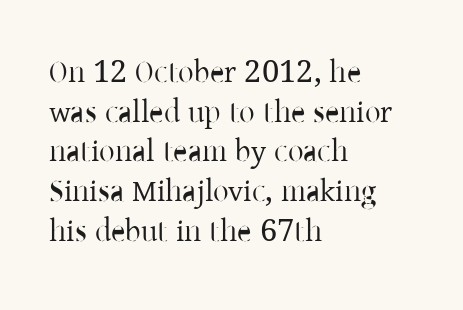
When letters stand straight like this, we call the style roman or upright. The space between consecutive lines is moderate. The face used here is proportionally spaced, like ordinary book or web type. Nobody drew a line under any word here. Each line starts at the same left margin while the right side varies. Weight: regular or lighter.
